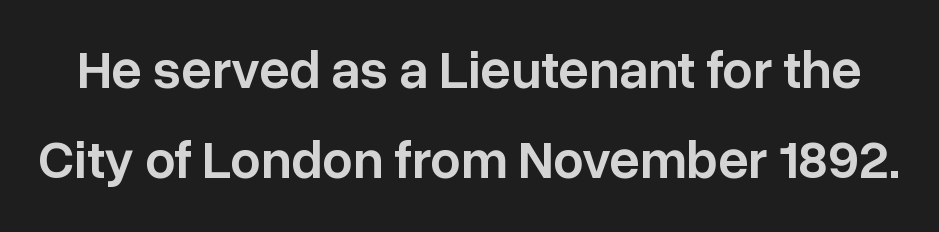
{"serif": "no", "italic": "no", "bold": "semi", "weight": "semibold", "width": "normal", "stroke_contrast": "low", "x_height": "medium", "monospaced": "no", "underline": "no", "line_spacing": "normal", "line_spacing_ratio": 1.67, "letter_spacing": "normal", "letter_spacing_em": 0.0, "glyph_px": 54}
